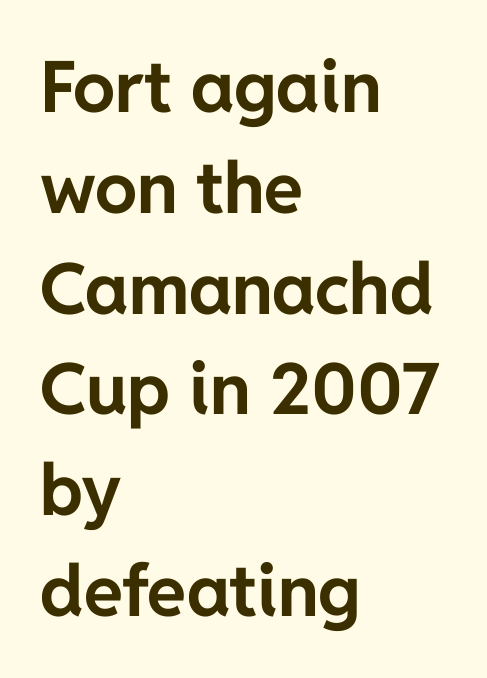
This sample has the flowing, uneven cadence of proportional lettering. The rendering shows plain stroke endings on the letterforms — a sans-serif design. Nobody touched the tracking dial on this one. Nope, not italic — everything's standing straight.
